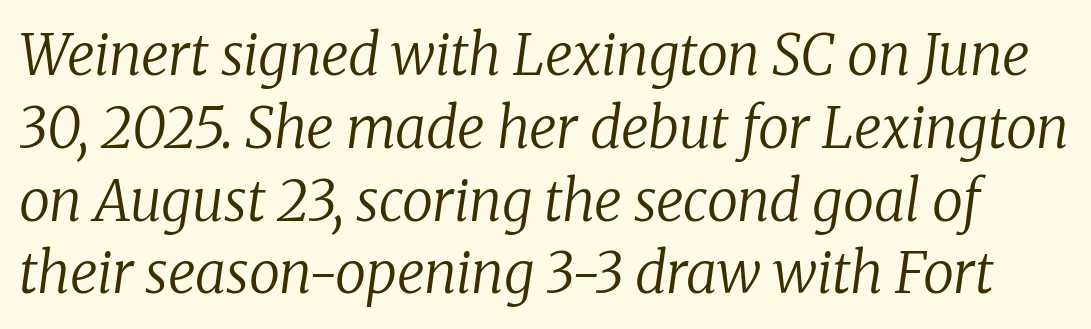
Observe the serifs anchoring each vertical stroke in this sample. Horizontal bands of white between lines are of average thickness. Heft: none added — not bold. Looks like regular typesetting: each glyph gets only the width it needs. Compared with typical body copy, the letter spacing here is the same. Is the type slanted? Yes — the strokes lean at a clear angle.
